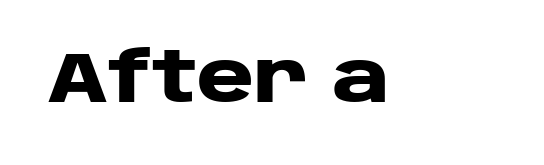
The horizontal fit of the characters is conventional and even. This sample has the flowing, uneven cadence of proportional lettering. The letters stand straight up with perfectly vertical stems. Type style note: lacks serifs.
